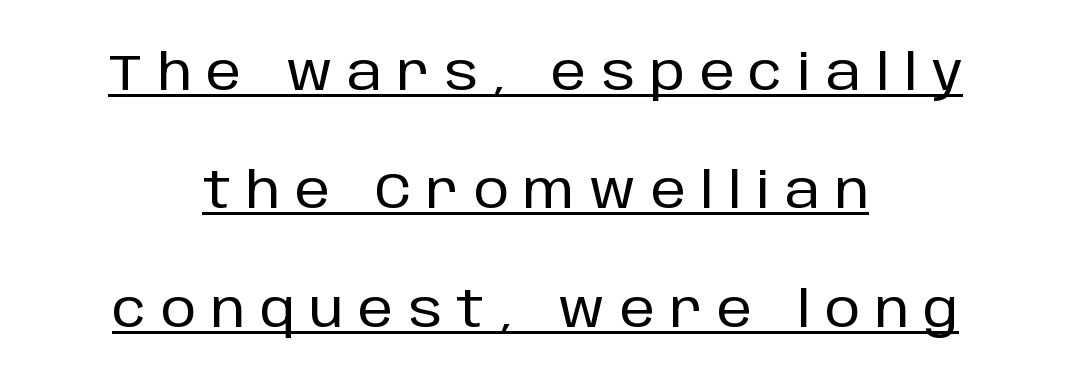
{"serif": "no", "italic": "no", "width": "normal", "stroke_contrast": "low", "x_height": "large", "monospaced": "no", "underline": "yes", "align": "center", "line_spacing": "loose", "line_spacing_ratio": 2.37, "letter_spacing": "wide", "letter_spacing_em": 0.3, "glyph_px": 50}
